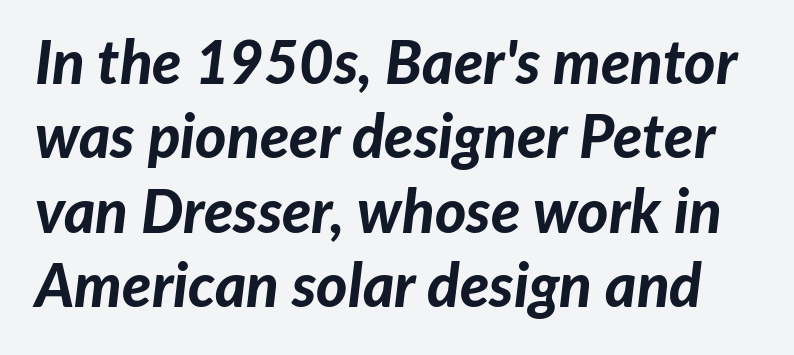
Heavy-handed strokes throughout: this text is bold. The rendering applies a slant to the glyphs. You could not count columns in this text — the font is proportionally spaced. Observe the ordinary spacing: letters are neighbours, not strangers. Beneath every word, the page is bare.
